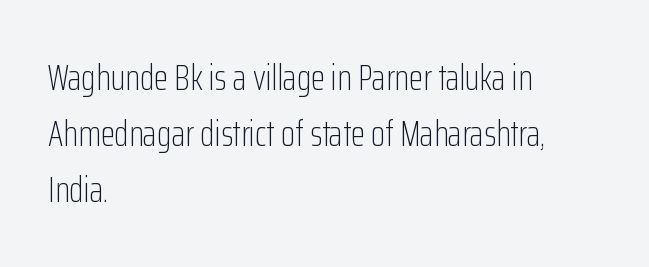
Q: Is the text bold? A: No.
Q: Is the text italic (slanted)? A: No, it is upright.
Q: Is the typeface a serif or a sans-serif typeface? A: Sans-serif.
Q: Is the text underlined? A: No.
Q: How is the paragraph aligned? A: Left-aligned.
Q: Is the spacing between letters normal or unusually wide? A: Normal.
Q: Is the spacing between lines tight, normal or loose? A: Normal.
Q: Width (condensed, normal, or wide)? A: Condensed.
Q: Stroke contrast? A: Low.
Q: x-height? A: Medium.
Q: Monospaced? A: No.
